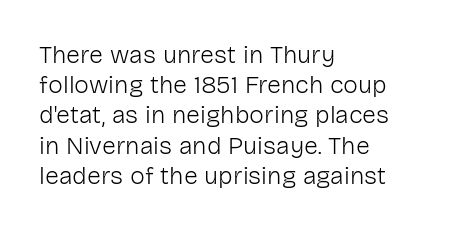
Q: Is the text bold? A: No.
Q: Is the text italic (slanted)? A: No, it is upright.
Q: Is the text underlined? A: No.
Q: How is the paragraph aligned? A: Left-aligned.
Q: Is the spacing between letters normal or unusually wide? A: Normal.
